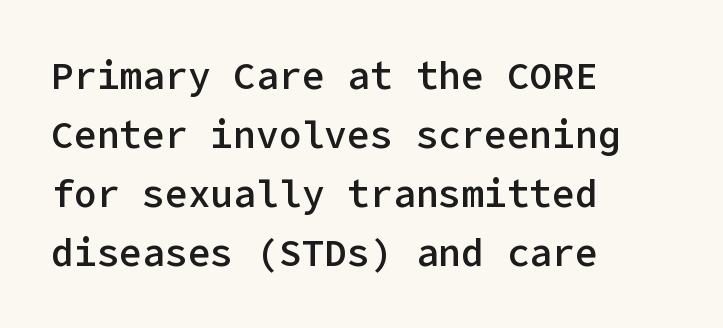
The line-height multiplier appears to be the usual default. Italic? Not at all — the glyphs are vertical. The gap between lines stays unmarked. Casual observation: everything's shoved over to the left. You can tell from the bare stems that sans-serif type was used. Tracking here is standard; glyphs follow each other at the usual distance.
